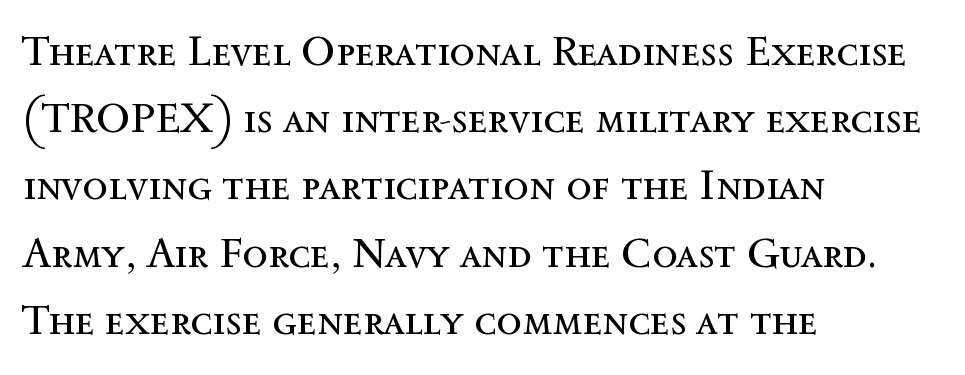
Any mark beneath the type? The region is blank. You could not count columns in this text — the font is proportionally spaced. Characters remain perfectly vertical along every line. One-word summary of the alignment: left. Stems here are at most as thick as an everyday book face. This rendering leaves character spacing at its baseline value.
